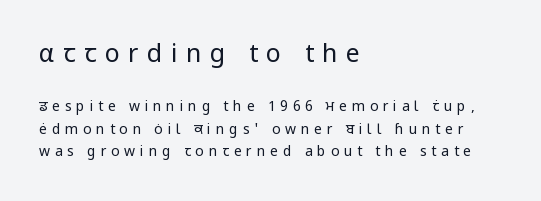
Glance below the letters and you will spot only blank space. Heaviness? Minimal to ordinary, like unemphasized prose. This block has exactly the height ordinary leading produces. A typesetter would mark this as roman, not italic. The letters are spread apart with noticeably loose tracking.
